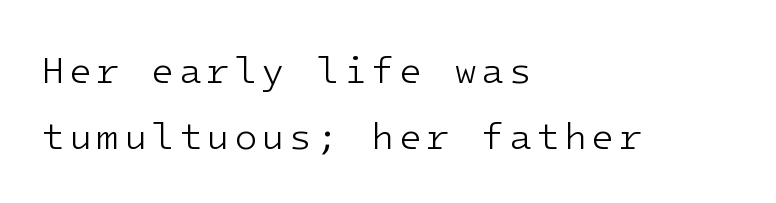
The image shows 38 px light sans-serif type, upright, monospaced; set left-aligned, line spacing 1.75x, not underlined; low stroke contrast and a medium x-height.
